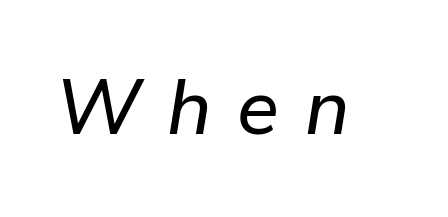
The image shows 78 px text type, italic (leaning right); set unusually wide letter spacing (+0.33 em), not underlined; low stroke contrast and a medium x-height.
